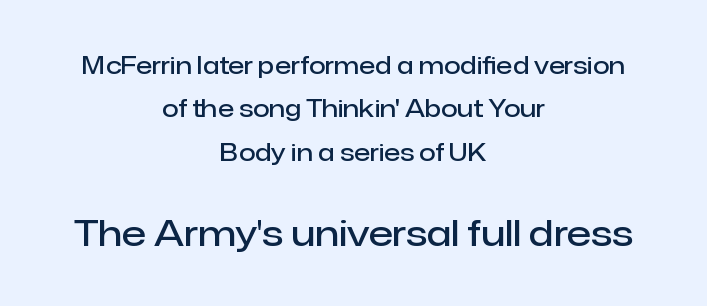
{"serif": "no", "italic": "no", "bold": "semi", "weight": "semibold", "width": "normal", "stroke_contrast": "low", "x_height": "medium", "monospaced": "no", "underline": "no", "align": "center", "line_spacing_ratio": 1.81, "letter_spacing": "normal", "letter_spacing_em": 0.0, "larger_block": "second", "size_ratio": 1.5, "glyph_px": 36}
